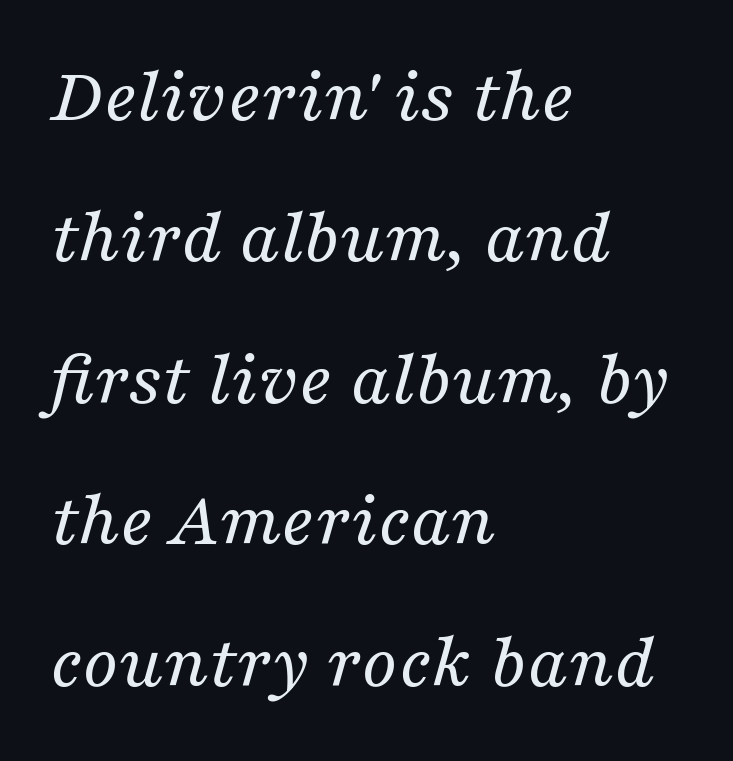
{"serif": "yes", "italic": "yes", "lean": "right", "slant_degrees": 16, "bold": "no", "weight": "regular", "width": "normal", "stroke_contrast": "medium", "x_height": "medium", "monospaced": "no", "underline": "no", "align": "left", "line_spacing_ratio": 1.79, "letter_spacing": "normal", "letter_spacing_em": 0.0, "glyph_px": 79}
